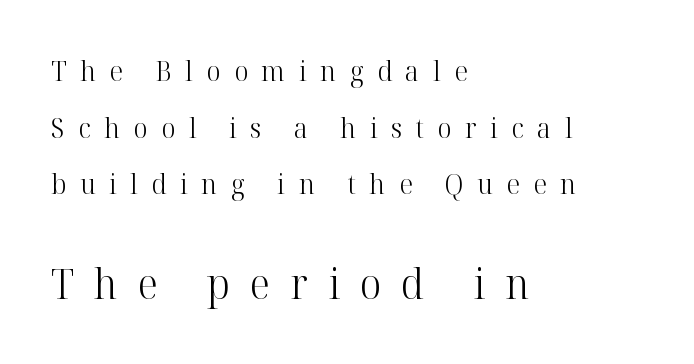
Plain, unruled lines of type. The typesetting does not lean heavy: it is not bold. This sample is left-justified, so line endings fall wherever the words run out. The type sits square on the baseline with zero lean. The characters display serif detailing at their extremities.
